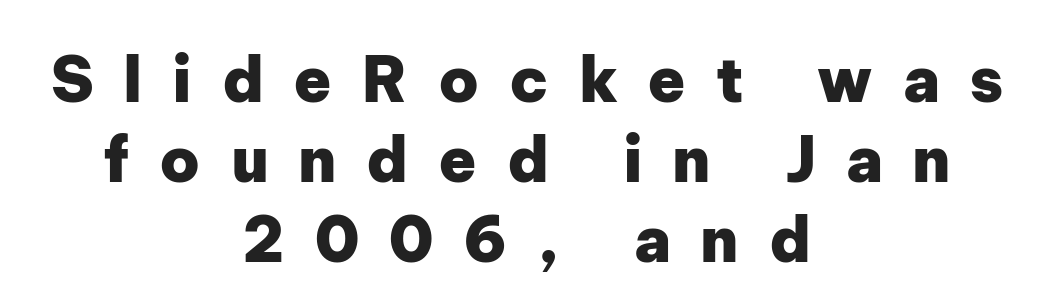
The image shows 62 px heavy sans-serif type, upright; set centered, normal line spacing (1.29x), unusually wide letter spacing (+0.48 em), not underlined; low stroke contrast and a medium x-height.
